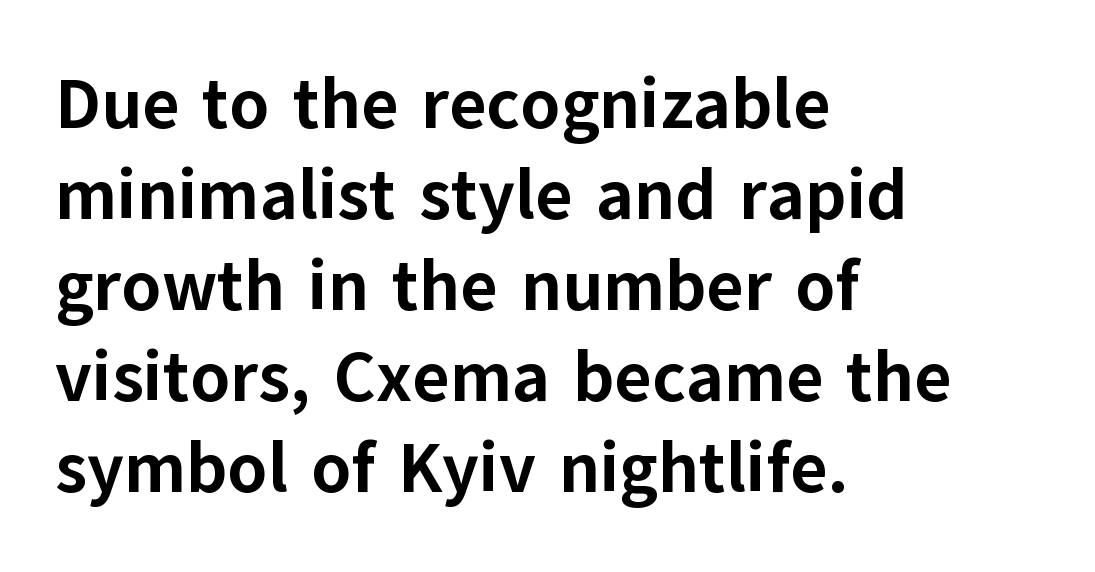
{"serif": "no", "italic": "no", "bold": "yes", "weight": "bold", "width": "normal", "stroke_contrast": "low", "x_height": "medium", "monospaced": "no", "underline": "no", "align": "left", "line_spacing": "normal", "line_spacing_ratio": 1.28, "letter_spacing": "normal", "letter_spacing_em": 0.0, "glyph_px": 71}
